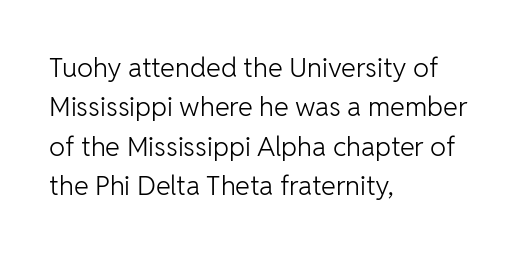
Quick note: not italic, upright. Is the stroke heavy? The answer is a plain regular-or-lighter. The setting favours the left margin, as ordinary paragraphs usually do. Has an underline been added? It has not. Tracking here is standard; glyphs follow each other at the usual distance. Line spacing here is normal.
